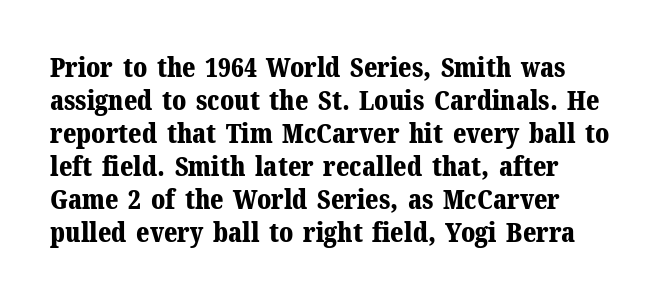
{"italic": "no", "bold": "yes", "underline": "no", "line_spacing_ratio": 1.22, "letter_spacing": "normal", "letter_spacing_em": 0.0, "glyph_px": 27}
